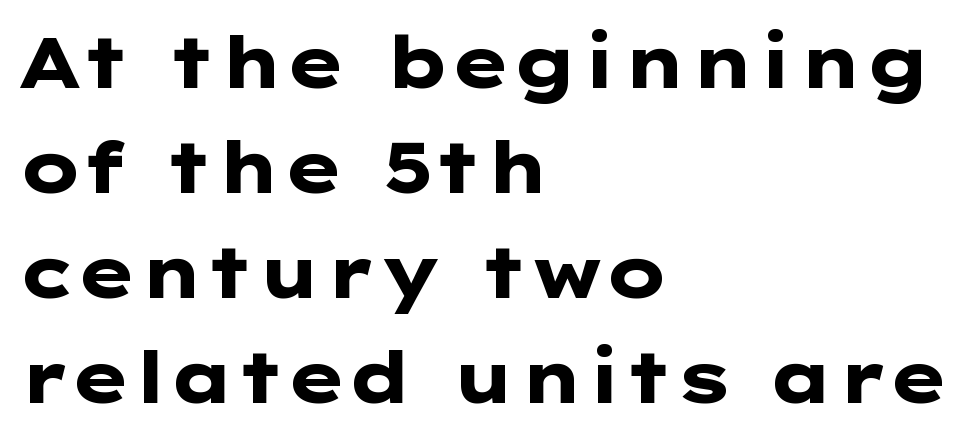
{"serif": "no", "italic": "no", "bold": "yes", "weight": "heavy", "width": "wide", "stroke_contrast": "low", "x_height": "medium", "underline": "no", "align": "left", "line_spacing": "normal", "line_spacing_ratio": 1.48, "letter_spacing": "normal", "letter_spacing_em": 0.0, "glyph_px": 71}
